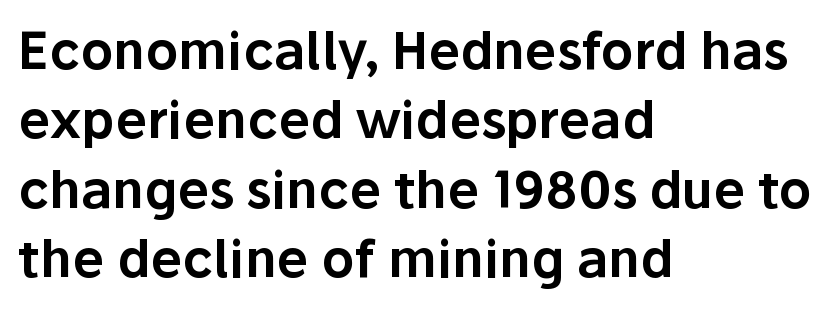
The image shows 51 px sans-serif type, upright; set left-aligned, normal line spacing (1.36x), normal letter spacing, not underlined; low stroke contrast and a medium x-height.
